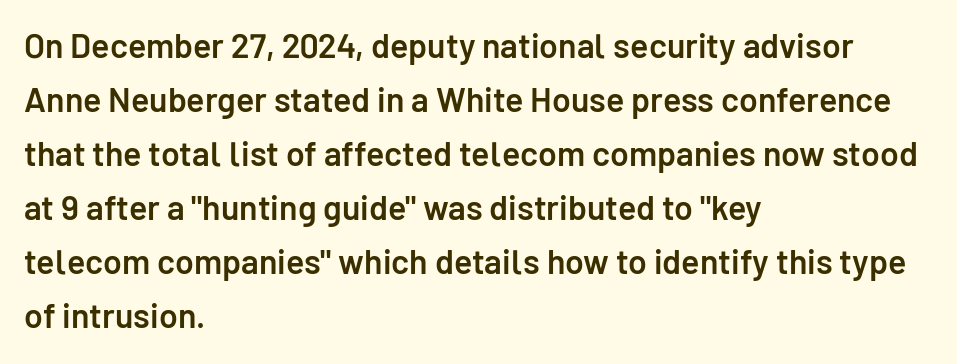
{"serif": "no", "italic": "no", "bold": "semi", "weight": "semibold", "width": "normal", "stroke_contrast": "low", "x_height": "medium", "monospaced": "no", "underline": "no", "align": "left", "line_spacing": "normal", "line_spacing_ratio": 1.59, "letter_spacing": "normal", "letter_spacing_em": 0.0, "glyph_px": 34}
